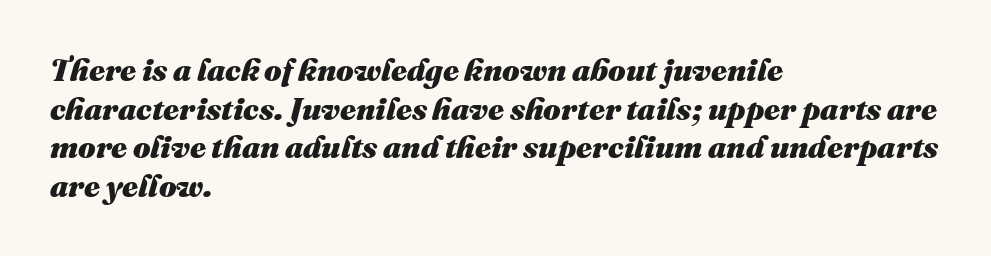
{"italic": "yes", "lean": "right", "slant_degrees": 16, "bold": "yes", "weight": "heavy", "width": "normal", "stroke_contrast": "medium", "x_height": "medium", "monospaced": "no", "underline": "no", "align": "left", "line_spacing": "normal", "line_spacing_ratio": 1.25, "letter_spacing": "normal", "letter_spacing_em": 0.0, "glyph_px": 31}
